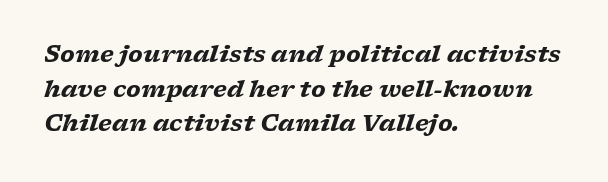
{"italic": "yes", "lean": "right", "slant_degrees": 17, "bold": "yes", "underline": "no", "align": "left", "line_spacing": "normal", "line_spacing_ratio": 1.51, "letter_spacing": "normal", "letter_spacing_em": 0.0, "glyph_px": 23}
